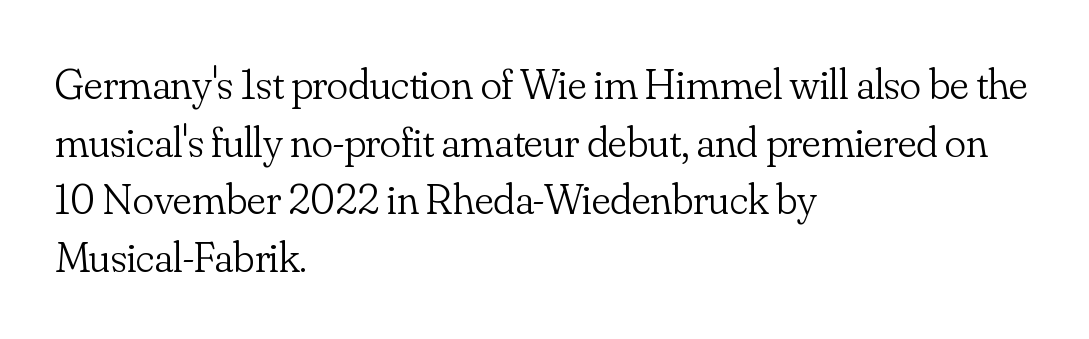
Q: Is the text bold? A: No.
Q: Is the text italic (slanted)? A: No, it is upright.
Q: Is the typeface a serif or a sans-serif typeface? A: Serif.
Q: Is the text underlined? A: No.
Q: How is the paragraph aligned? A: Left-aligned.
Q: Is the spacing between letters normal or unusually wide? A: Normal.
Q: Is the spacing between lines tight, normal or loose? A: Normal.
Q: Width (condensed, normal, or wide)? A: Normal.
Q: Stroke contrast? A: Low.
Q: x-height? A: Small.
Q: Monospaced? A: No.
